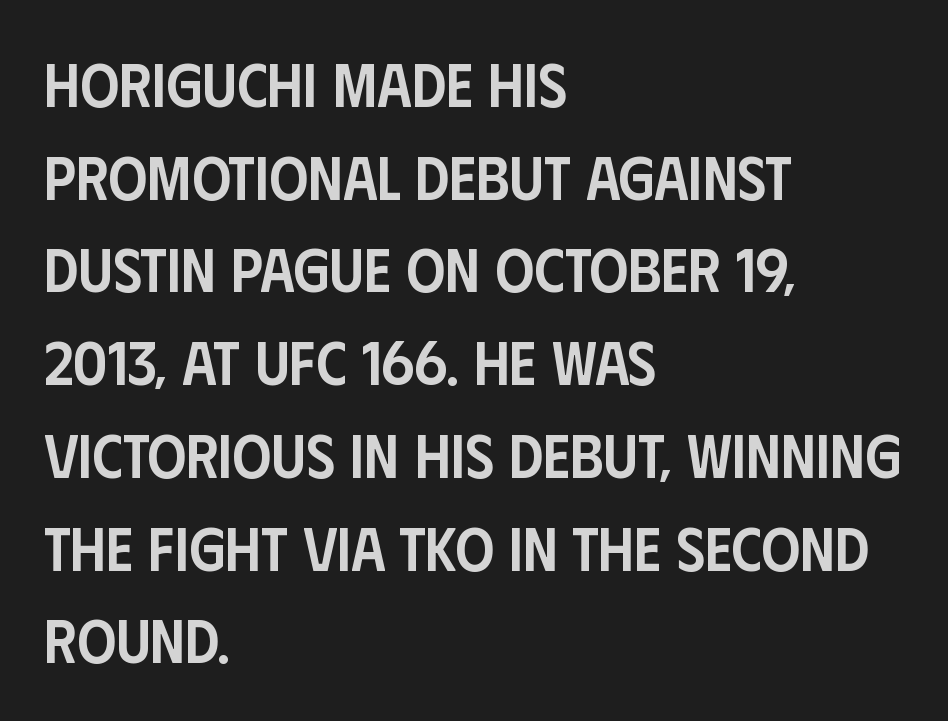
{"serif": "no", "italic": "no", "bold": "semi", "weight": "semibold", "width": "condensed", "stroke_contrast": "low", "x_height": "large", "monospaced": "no", "underline": "no", "align": "left", "line_spacing": "normal", "line_spacing_ratio": 1.52, "letter_spacing": "normal", "letter_spacing_em": 0.0, "glyph_px": 61}
